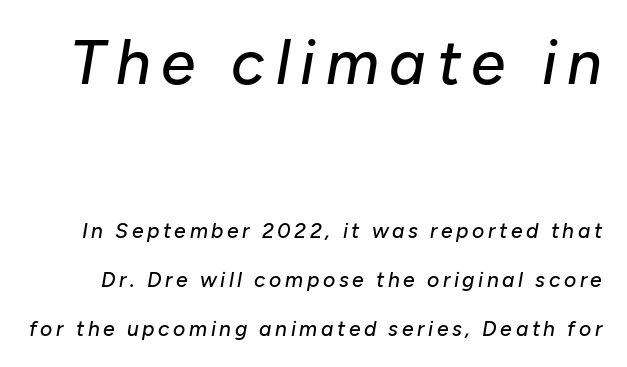
Q: Is the text italic (slanted)? A: Yes, it leans right by about 10 degrees.
Q: Is the text underlined? A: No.
Q: Is the spacing between lines tight, normal or loose? A: Loose.
Q: Which block of text is set in a larger size, the first (top) or the second (bottom)? A: The first (top) one.
Q: Width (condensed, normal, or wide)? A: Normal.
Q: Stroke contrast? A: Low.
Q: x-height? A: Medium.
Q: Monospaced? A: No.
